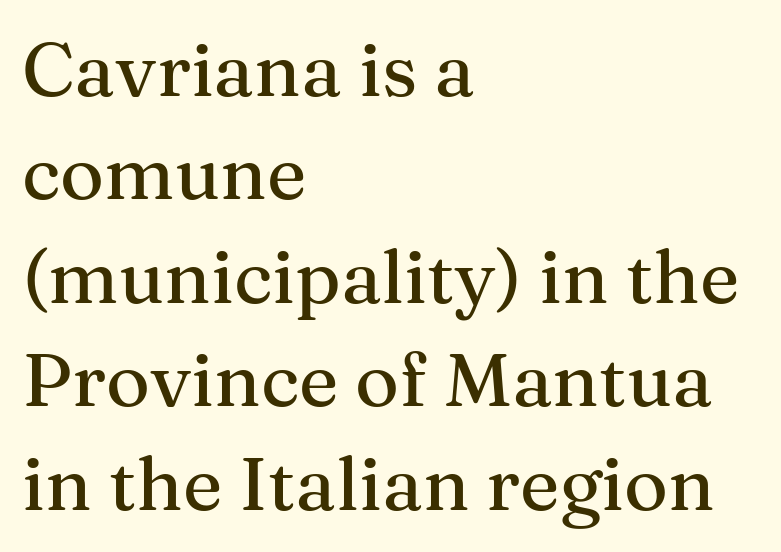
Each row of text sits above clean, open space. Leading: standard. The axis of the letterforms is exactly vertical. Observe the serifs anchoring each vertical stroke in this sample. Horizontally, the lines are justified to the leading edge only. Note the varied advance widths — an 'i' is clearly narrower than an 'm'.
